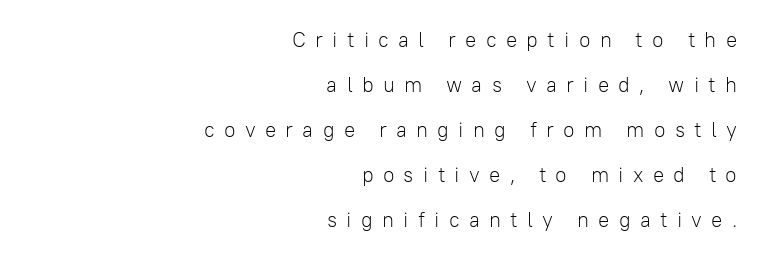
Q: Is the text bold? A: No.
Q: Is the text italic (slanted)? A: No, it is upright.
Q: Is the text underlined? A: No.
Q: How is the paragraph aligned? A: Right-aligned.
Q: Is the spacing between letters normal or unusually wide? A: Unusually wide.
Q: Is the spacing between lines tight, normal or loose? A: Loose.
